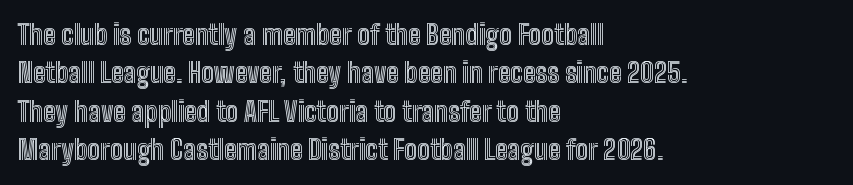
{"italic": "no", "underline": "no", "align": "left", "line_spacing": "normal", "line_spacing_ratio": 1.42, "letter_spacing": "normal", "letter_spacing_em": 0.0, "glyph_px": 27}
